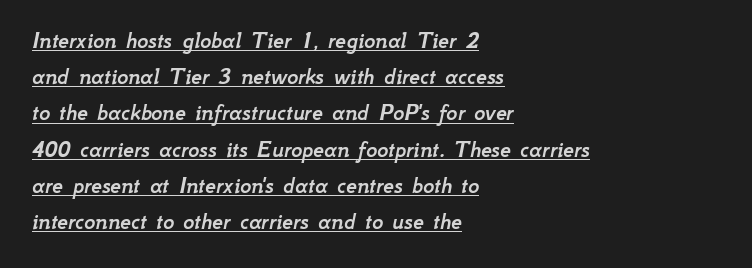
The image shows 24 px text type, italic (leaning right); set left-aligned, normal line spacing (1.51x), normal letter spacing, underlined.
